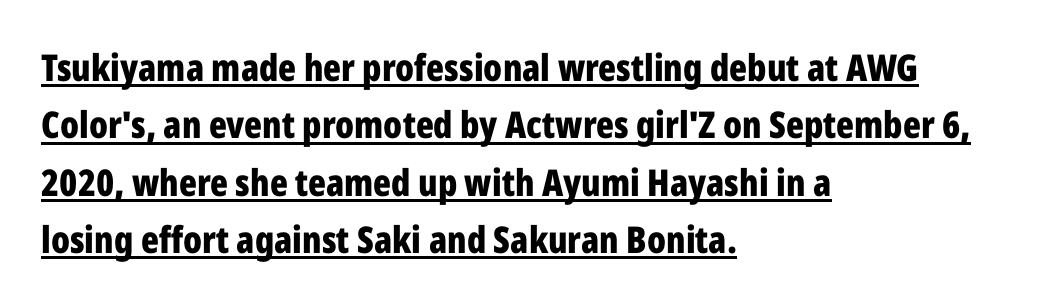
{"serif": "no", "italic": "no", "bold": "yes", "weight": "bold", "width": "condensed", "stroke_contrast": "low", "x_height": "medium", "monospaced": "no", "underline": "yes", "align": "left", "line_spacing": "normal", "line_spacing_ratio": 1.55, "letter_spacing": "normal", "letter_spacing_em": 0.0, "glyph_px": 37}
